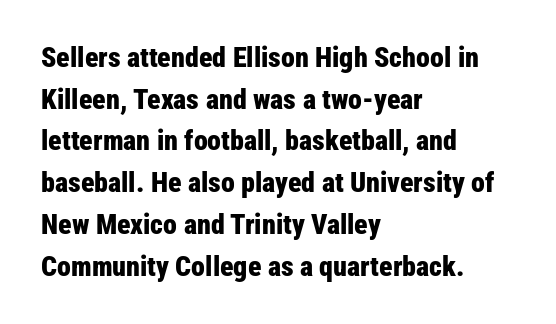
A student would call this left alignment; a typographer would say flush left, rag right. Quick note: underline off. The gaps between neighbouring characters are ordinary and unremarkable. Ascenders rise straight up at ninety degrees.
